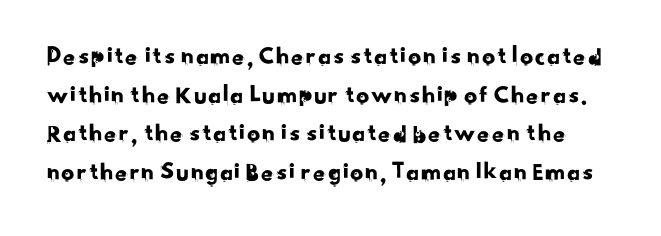
Q: Is the text underlined? A: No.
Q: Is the spacing between letters normal or unusually wide? A: Normal.
Q: Is the spacing between lines tight, normal or loose? A: Normal.
